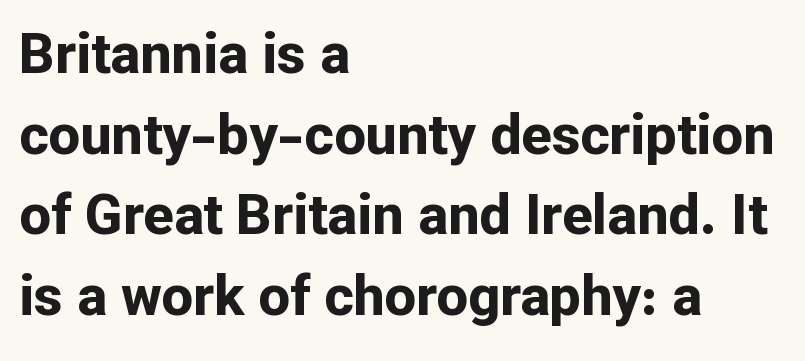
Here the glyphs are tracked normally, forming tight word shapes. Regular leading. The letters carry no serifs — their stems end cleanly without finishing strokes. Leftover space on each line is placed entirely after the last word. Just letters on the line, the space beneath them empty. Quick note: not italic, upright.
